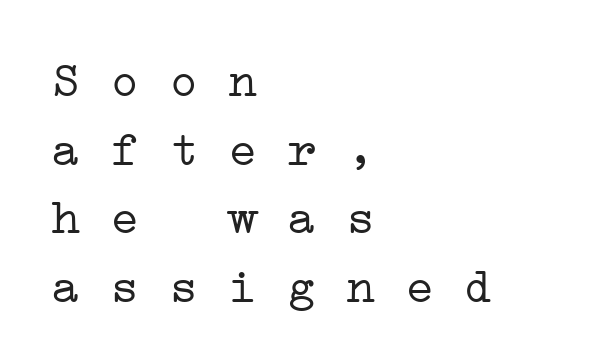
{"serif": "yes", "bold": "no", "weight": "light", "width": "wide", "stroke_contrast": "low", "x_height": "medium", "monospaced": "yes", "underline": "no", "align": "left", "line_spacing": "normal", "line_spacing_ratio": 1.4, "letter_spacing": "normal", "letter_spacing_em": 0.0, "glyph_px": 49}
